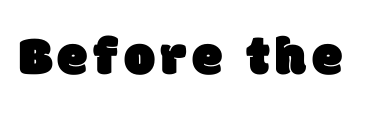
The image shows 55 px sans-serif type; set not underlined; low stroke contrast and a large x-height.
